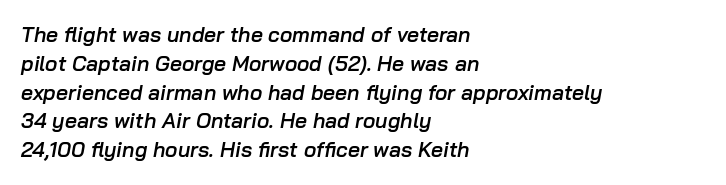
Q: Is the text bold? A: Semi-bold.
Q: Is the text italic (slanted)? A: Yes, it leans right by about 10 degrees.
Q: Is the text underlined? A: No.
Q: How is the paragraph aligned? A: Left-aligned.
Q: Is the spacing between letters normal or unusually wide? A: Normal.
Q: Is the spacing between lines tight, normal or loose? A: Normal.
